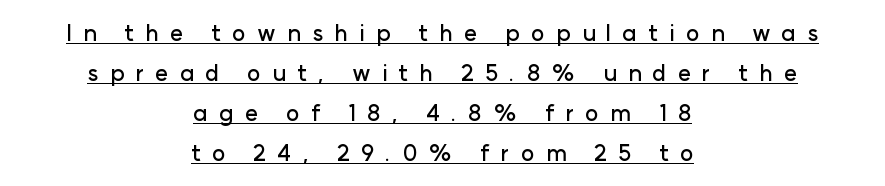
Spacing between characters has been opened up far beyond the box default. The glyphs are accompanied by a horizontal stroke just below them. Every row of glyphs is offset so its center matches the block's center. Is there any slant? The stems are plumb.
